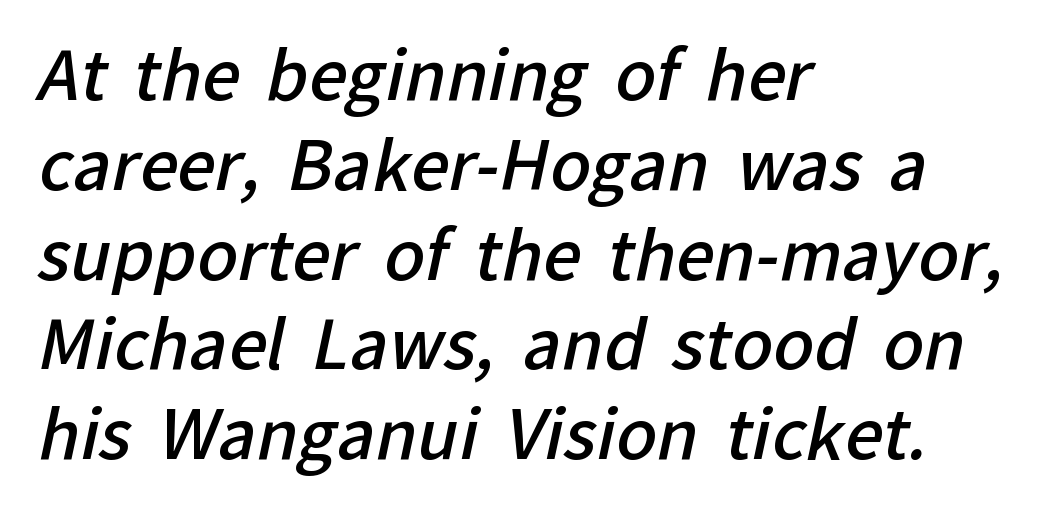
The image shows 67 px semibold sans-serif type; set left-aligned, normal line spacing (1.34x), normal letter spacing, not underlined; low stroke contrast and a medium x-height.
